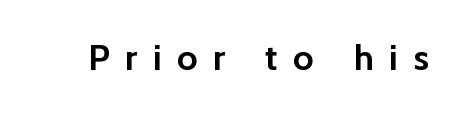
Q: Is the text bold? A: Yes.
Q: Is the text italic (slanted)? A: No, it is upright.
Q: Is the typeface a serif or a sans-serif typeface? A: Sans-serif.
Q: Is the text underlined? A: No.
Q: Is the spacing between letters normal or unusually wide? A: Unusually wide.
Q: Width (condensed, normal, or wide)? A: Normal.
Q: Stroke contrast? A: Low.
Q: x-height? A: Medium.
Q: Monospaced? A: No.
